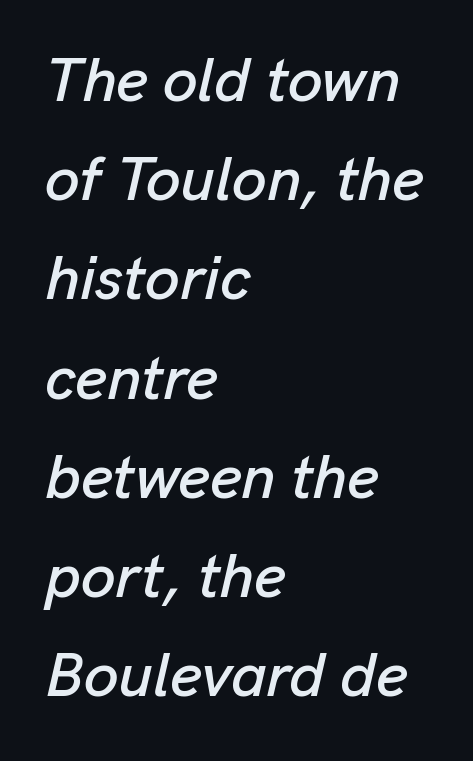
Q: Is the text italic (slanted)? A: Yes, it leans right by about 13 degrees.
Q: Is the text underlined? A: No.
Q: How is the paragraph aligned? A: Left-aligned.
Q: Is the spacing between letters normal or unusually wide? A: Normal.
Q: Is the spacing between lines tight, normal or loose? A: Normal.
Q: Width (condensed, normal, or wide)? A: Normal.
Q: Stroke contrast? A: Low.
Q: x-height? A: Medium.
Q: Monospaced? A: No.
